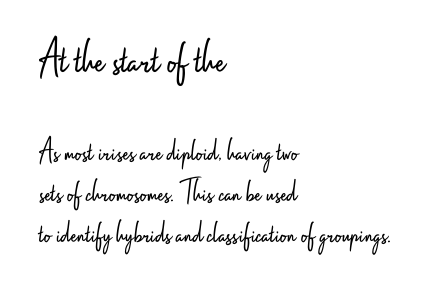
Q: Is the text bold? A: No.
Q: Is the text italic (slanted)? A: Yes.
Q: Is the typeface a serif or a sans-serif typeface? A: Sans-serif.
Q: Is the text underlined? A: No.
Q: How is the paragraph aligned? A: Left-aligned.
Q: Is the spacing between letters normal or unusually wide? A: Normal.
Q: Is the spacing between lines tight, normal or loose? A: Normal.
Q: Which block of text is set in a larger size, the first (top) or the second (bottom)? A: The first (top) one.
Q: Width (condensed, normal, or wide)? A: Condensed.
Q: Stroke contrast? A: Low.
Q: x-height? A: Small.
Q: Monospaced? A: No.
